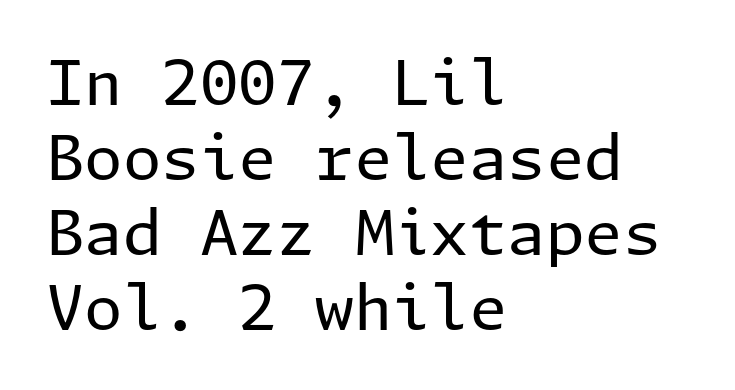
The image shows 62 px regular-weight sans-serif type, upright; set left-aligned, line spacing 1.21x, normal letter spacing, not underlined; low stroke contrast and a medium x-height.
